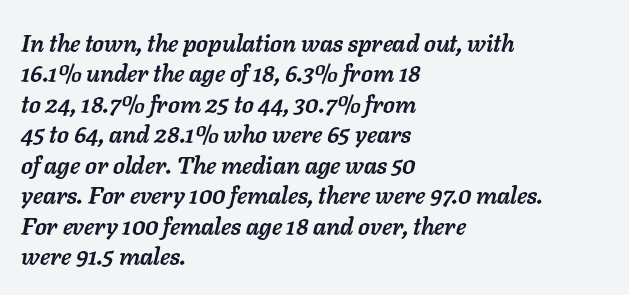
{"italic": "yes", "lean": "right", "slant_degrees": 11, "bold": "yes", "underline": "no", "align": "left", "line_spacing": "normal", "line_spacing_ratio": 1.27, "letter_spacing": "normal", "letter_spacing_em": 0.0, "glyph_px": 24}
